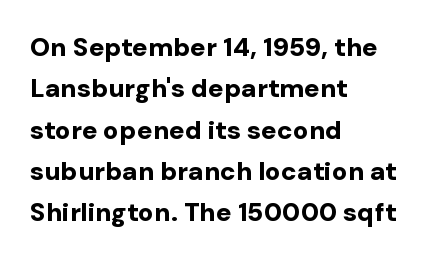
{"italic": "no", "bold": "yes", "underline": "no", "align": "left", "line_spacing": "normal", "line_spacing_ratio": 1.59, "letter_spacing": "normal", "letter_spacing_em": 0.0, "glyph_px": 26}
